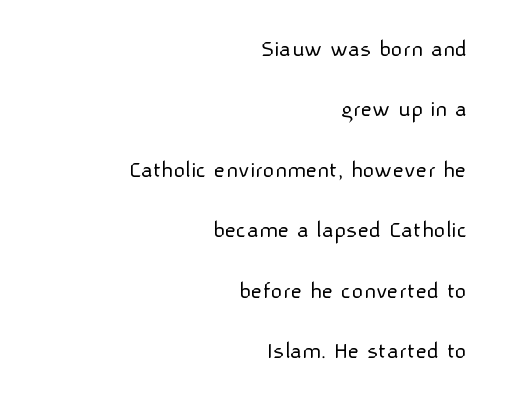
{"italic": "no", "bold": "no", "underline": "no", "align": "right", "line_spacing": "loose", "line_spacing_ratio": 2.42, "letter_spacing": "normal", "letter_spacing_em": 0.0, "glyph_px": 25}
